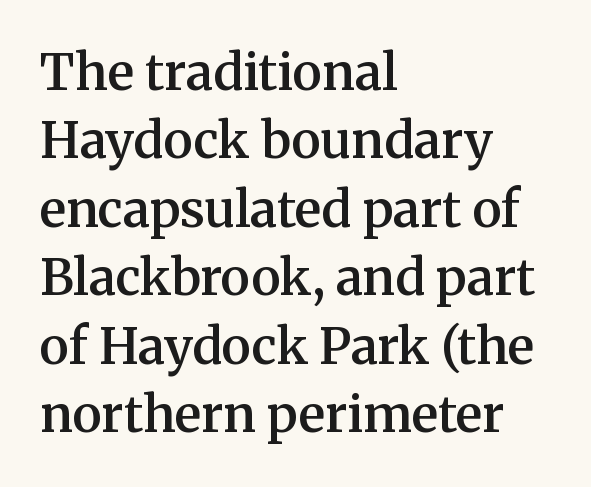
{"serif": "yes", "italic": "no", "bold": "semi", "weight": "semibold", "width": "normal", "stroke_contrast": "medium", "x_height": "medium", "monospaced": "no", "underline": "no", "align": "left", "line_spacing": "normal", "line_spacing_ratio": 1.37, "letter_spacing": "normal", "letter_spacing_em": 0.0, "glyph_px": 50}
